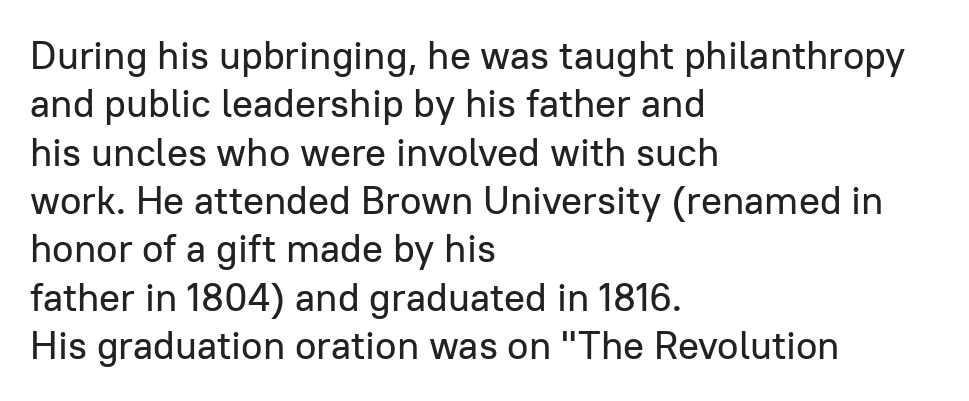
The image shows 39 px sans-serif type, upright; set left-aligned, line spacing 1.24x, normal letter spacing, not underlined; low stroke contrast and a medium x-height.
